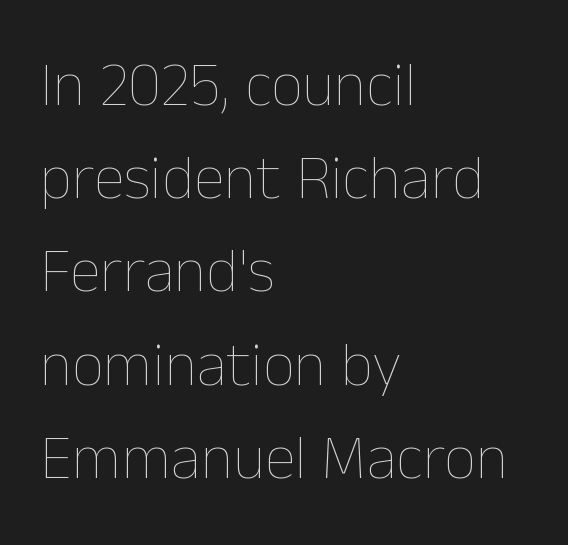
Q: Is the text bold? A: No.
Q: Is the text italic (slanted)? A: No, it is upright.
Q: Is the text underlined? A: No.
Q: How is the paragraph aligned? A: Left-aligned.
Q: Is the spacing between letters normal or unusually wide? A: Normal.
Q: Is the spacing between lines tight, normal or loose? A: Normal.
Q: Width (condensed, normal, or wide)? A: Normal.
Q: Stroke contrast? A: Low.
Q: x-height? A: Medium.
Q: Monospaced? A: No.
